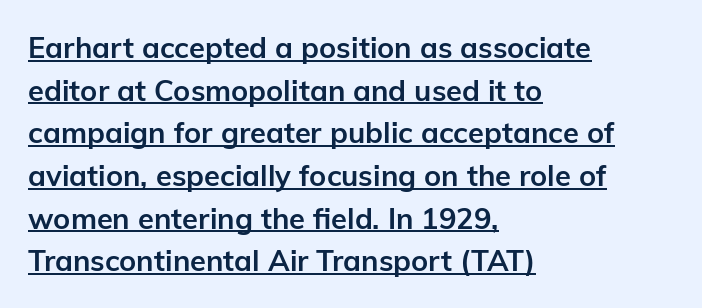
Q: Is the text bold? A: Yes.
Q: Is the text italic (slanted)? A: No, it is upright.
Q: Is the typeface a serif or a sans-serif typeface? A: Sans-serif.
Q: Is the text underlined? A: Yes.
Q: How is the paragraph aligned? A: Left-aligned.
Q: Is the spacing between letters normal or unusually wide? A: Normal.
Q: Is the spacing between lines tight, normal or loose? A: Normal.
Q: Width (condensed, normal, or wide)? A: Normal.
Q: Stroke contrast? A: Low.
Q: x-height? A: Medium.
Q: Monospaced? A: No.
